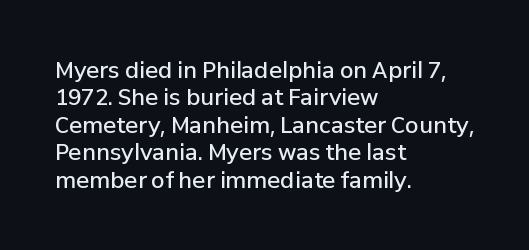
Horizontal bands of white between lines are of average thickness. The rendering keeps characters at their native spacing. The rendering anchors every line to the left-hand side. The type sits square on the baseline with zero lean.
